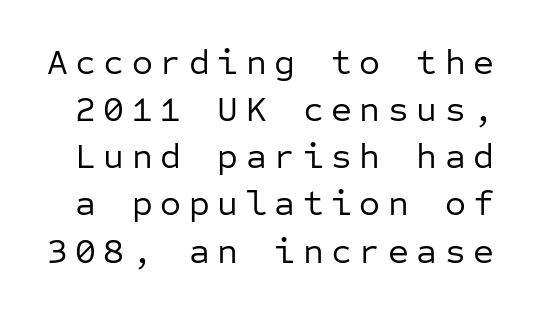
The image shows 36 px regular-weight sans-serif type, upright, monospaced; set normal line spacing (1.31x), unusually wide letter spacing (+0.21 em), not underlined; low stroke contrast and a medium x-height.
